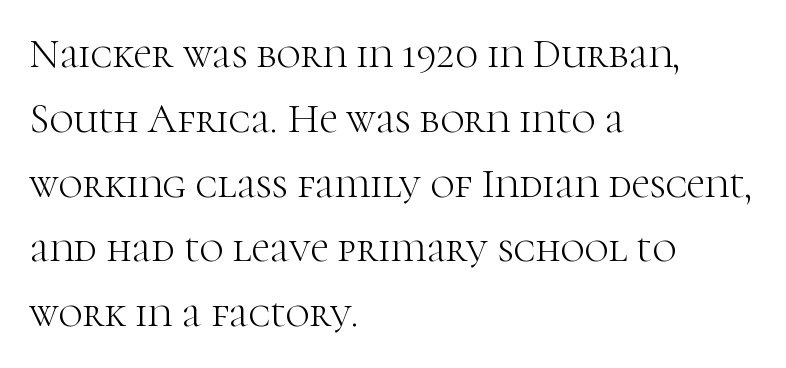
Type without underlining. The passage shown is not bold in any degree. Nope, not italic — everything's standing straight. The typeface chosen for these lines features serifs. Horizontal alignment here is leftward, the default for most running prose.
